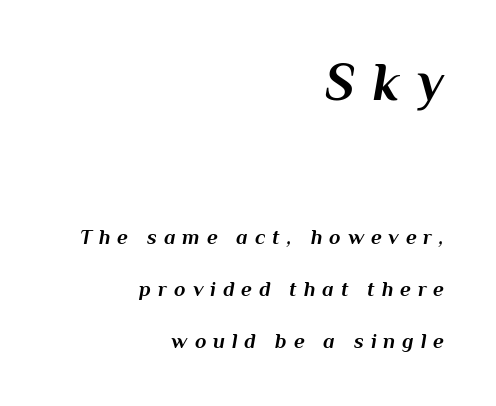
{"italic": "yes", "lean": "right", "slant_degrees": 10, "bold": "yes", "weight": "bold", "width": "normal", "stroke_contrast": "medium", "x_height": "medium", "monospaced": "no", "underline": "no", "align": "right", "line_spacing": "loose", "line_spacing_ratio": 2.47, "letter_spacing": "wide", "letter_spacing_em": 0.33, "larger_block": "first", "size_ratio": 2.52, "glyph_px": 53}
